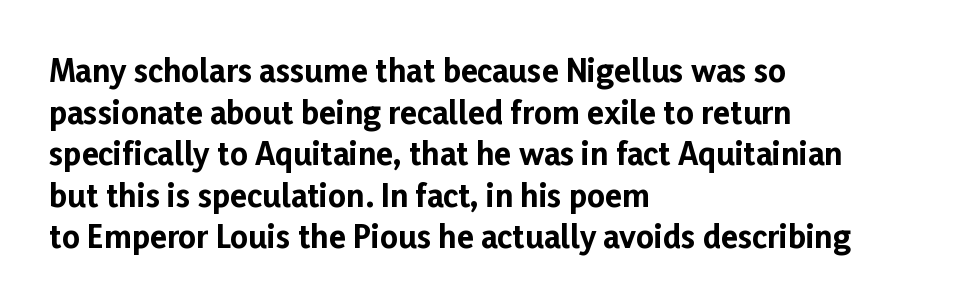
The passage shown is typed in a proportional face where columns would drift. No italicization has been applied; the sample stays upright. The passage shown is typeset with a sans-serif family. Underlining? Definitely not there. Heavy, bold letterforms. Left-aligned paragraph, ragged on the right.
